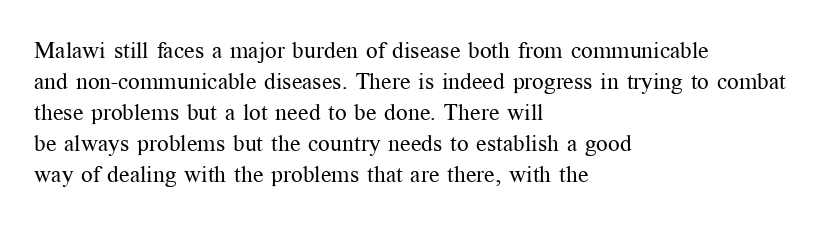
The image shows 23 px text type, upright; set left-aligned, normal line spacing (1.35x), normal letter spacing, not underlined.
